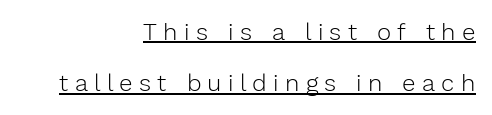
{"italic": "no", "bold": "no", "underline": "yes", "align": "right", "line_spacing": "loose", "line_spacing_ratio": 2.14, "letter_spacing": "wide", "letter_spacing_em": 0.26, "glyph_px": 24}
